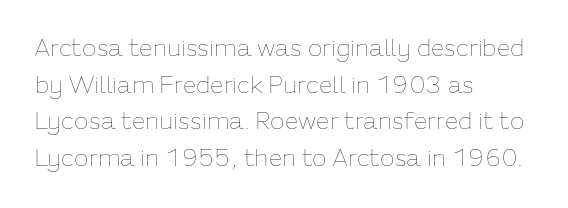
Q: Is the text bold? A: No.
Q: Is the text italic (slanted)? A: No, it is upright.
Q: Is the text underlined? A: No.
Q: How is the paragraph aligned? A: Left-aligned.
Q: Is the spacing between letters normal or unusually wide? A: Normal.
Q: Is the spacing between lines tight, normal or loose? A: Normal.
